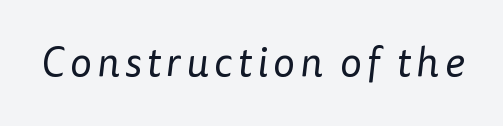
{"serif": "no", "bold": "no", "weight": "regular", "width": "normal", "stroke_contrast": "low", "x_height": "medium", "monospaced": "no", "underline": "no", "glyph_px": 41}
